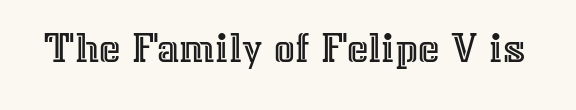
The image shows 46 px text type, upright; set normal letter spacing, not underlined; a medium x-height.
